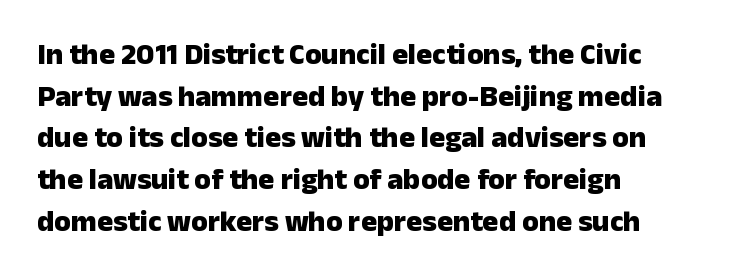
Typographically, this falls in the sans-serif category. Note the varied advance widths — an 'i' is clearly narrower than an 'm'. The setting favours the left margin, as ordinary paragraphs usually do. Glyph-to-glyph distance matches everyday printed text. The axis of the letterforms is exactly vertical. The passage shown is emphatically bold.
